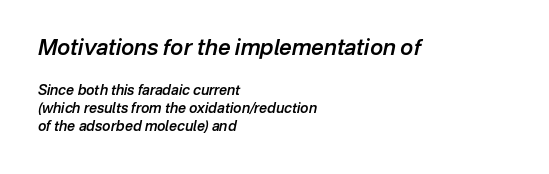
Q: Is the text bold? A: Semi-bold.
Q: Is the text italic (slanted)? A: Yes, it leans right by about 12 degrees.
Q: Is the text underlined? A: No.
Q: How is the paragraph aligned? A: Left-aligned.
Q: Is the spacing between letters normal or unusually wide? A: Normal.
Q: Is the spacing between lines tight, normal or loose? A: Normal.
Q: Which block of text is set in a larger size, the first (top) or the second (bottom)? A: The first (top) one.
